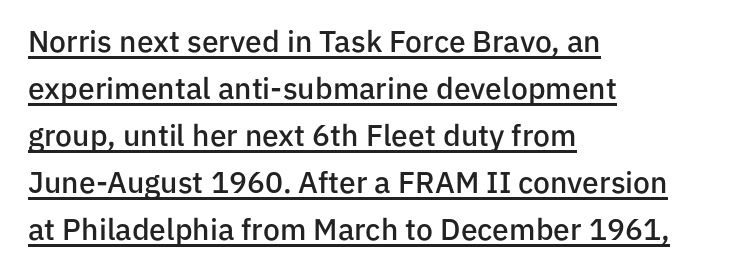
{"serif": "no", "italic": "no", "bold": "semi", "weight": "semibold", "width": "normal", "stroke_contrast": "low", "x_height": "medium", "monospaced": "no", "underline": "yes", "align": "left", "line_spacing": "normal", "line_spacing_ratio": 1.57, "letter_spacing": "normal", "letter_spacing_em": 0.0, "glyph_px": 30}
